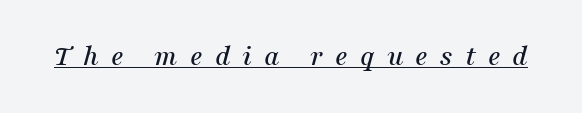
The image shows 30 px serif type, italic (leaning right); set unusually wide letter spacing (+0.4 em), underlined; medium stroke contrast and a medium x-height.
